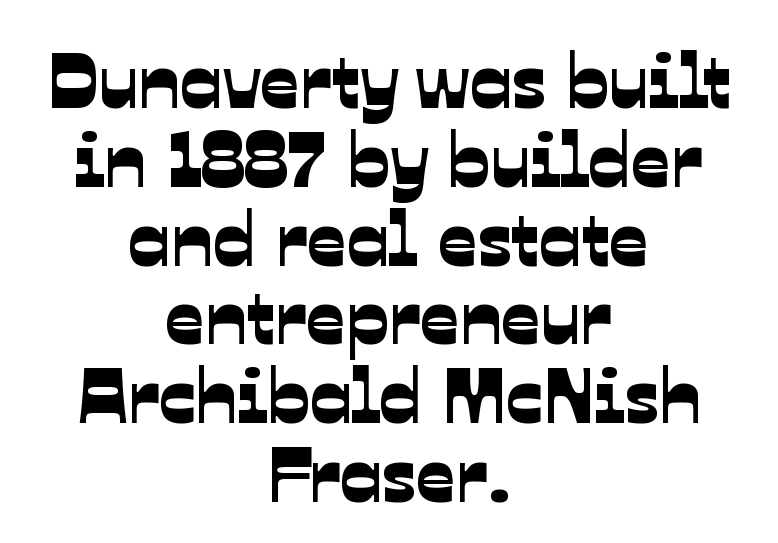
The vertical gap from one line to the next is small. This sample has the flowing, uneven cadence of proportional lettering. Alignment: centered. Check the space under the baseline: it is left empty. Spacing between characters is what you'd get straight out of the box. What kind of face is this? One without serifs — a sans.
